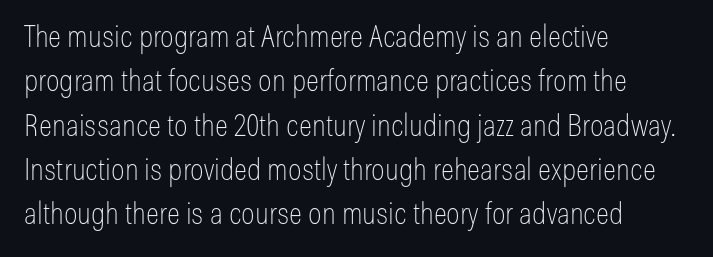
The image shows 31 px thin, condensed sans-serif type, upright; set left-aligned, normal line spacing (1.43x), normal letter spacing, not underlined; low stroke contrast and a medium x-height.
